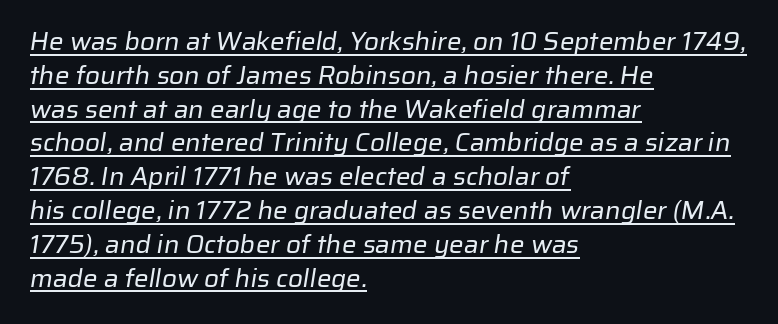
{"bold": "no", "underline": "yes", "align": "left", "line_spacing": "normal", "line_spacing_ratio": 1.3, "letter_spacing": "normal", "letter_spacing_em": 0.0, "glyph_px": 26}
